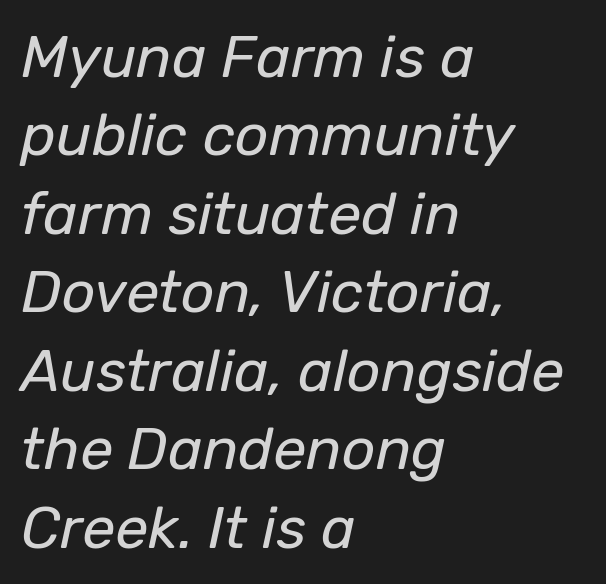
Words appear dense and cohesive because spacing is normal. A normal amount of white space separates one row of letters from the next. This is oblique type, the kind used for emphasis or titles. The rendering uses natural spacing where letterforms have individual widths. Each line starts at the same left margin while the right side varies. These glyphs show unthickened strokes, regular width or finer.
